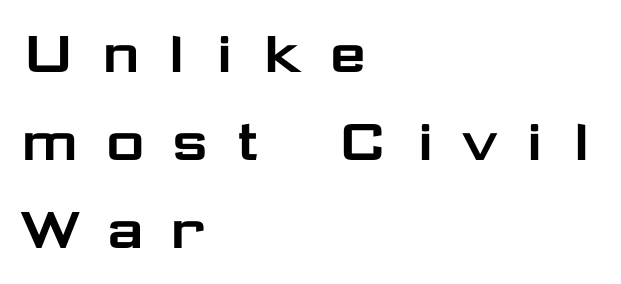
Q: Is the text italic (slanted)? A: No, it is upright.
Q: Is the typeface a serif or a sans-serif typeface? A: Sans-serif.
Q: Is the text underlined? A: No.
Q: How is the paragraph aligned? A: Left-aligned.
Q: Is the spacing between letters normal or unusually wide? A: Unusually wide.
Q: Is the spacing between lines tight, normal or loose? A: Normal.
Q: Width (condensed, normal, or wide)? A: Wide.
Q: Stroke contrast? A: Low.
Q: x-height? A: Medium.
Q: Monospaced? A: No.
